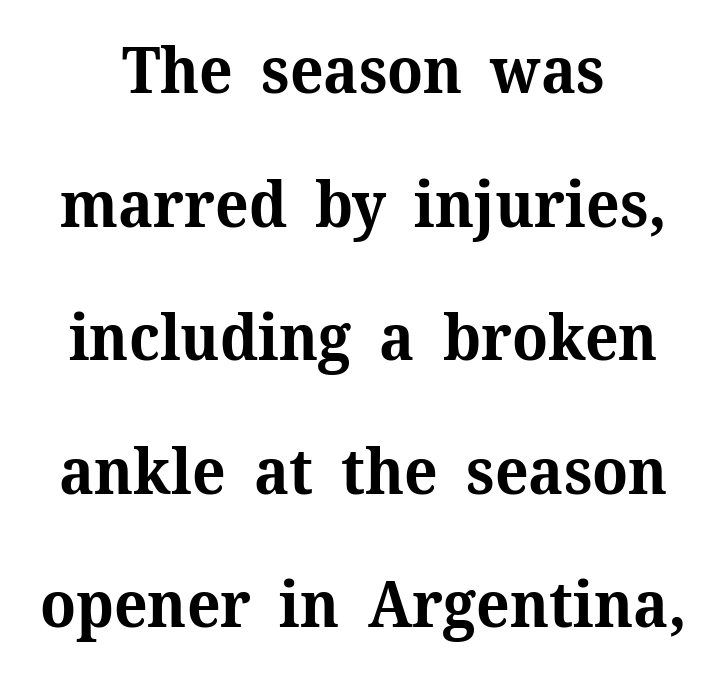
The image shows 63 px bold serif type, upright; set centered, loose line spacing (2.12x), normal letter spacing, not underlined; medium stroke contrast and a medium x-height.
